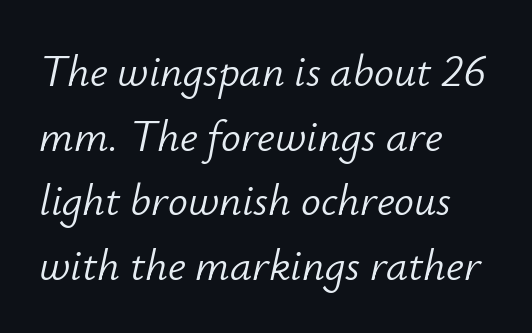
The image shows 44 px light type, italic (leaning right); set left-aligned, normal line spacing (1.47x), normal letter spacing, not underlined; low stroke contrast and a small x-height.
